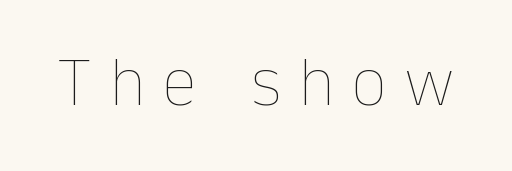
The image shows 70 px thin type, upright; set unusually wide letter spacing (+0.25 em), not underlined; low stroke contrast and a medium x-height.
